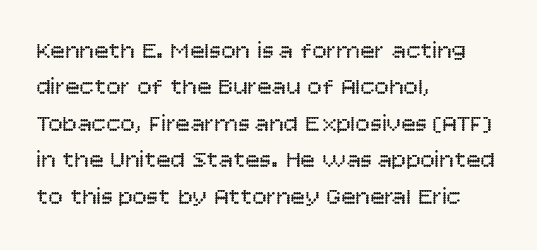
{"italic": "no", "bold": "no", "underline": "no", "align": "left", "line_spacing": "normal", "line_spacing_ratio": 1.52, "letter_spacing": "normal", "letter_spacing_em": 0.0, "glyph_px": 24}
